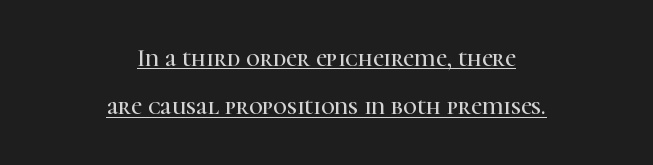
The image shows 24 px text type, upright; set centered, loose line spacing (2.01x), normal letter spacing, underlined.
